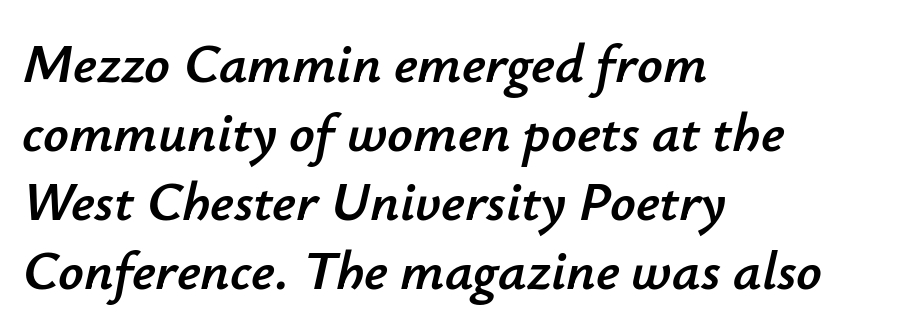
Q: Is the text italic (slanted)? A: Yes, it leans right by about 12 degrees.
Q: Is the text underlined? A: No.
Q: How is the paragraph aligned? A: Left-aligned.
Q: Is the spacing between letters normal or unusually wide? A: Normal.
Q: Width (condensed, normal, or wide)? A: Normal.
Q: Stroke contrast? A: Low.
Q: x-height? A: Small.
Q: Monospaced? A: No.
